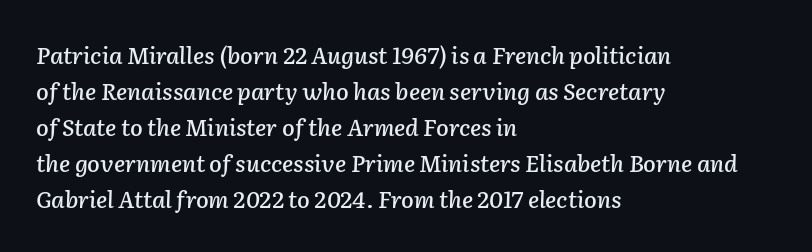
Observe the lean: these are italic letterforms. Horizontal alignment here is leftward, the default for most running prose. You could call the tracking neutral — neither tight nor loose. Only glyphs here, with clear space below each row. Evenly set lines give the paragraph a standard silhouette.
